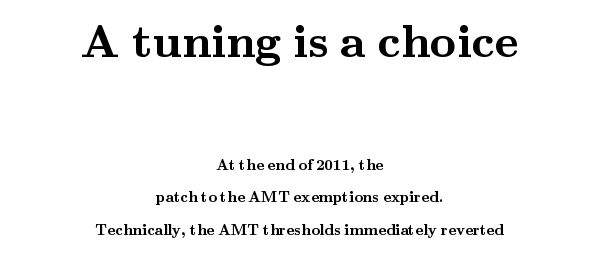
Characters remain perfectly vertical along every line. Do the characters align in a grid? No, the font is proportional. Old-style or modern, the face here clearly has serifs. Caption: multi-line text, centered on the measure. The rendering keeps characters at their native spacing.
